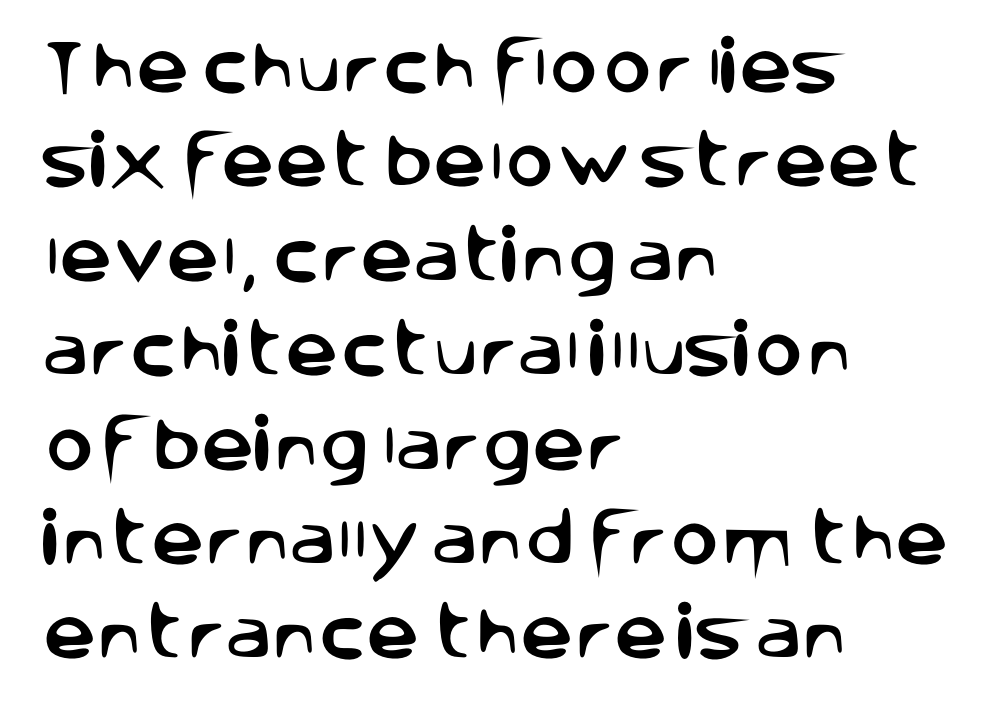
{"serif": "no", "italic": "no", "width": "normal", "stroke_contrast": "low", "x_height": "large", "monospaced": "no", "underline": "no", "align": "left", "line_spacing": "normal", "line_spacing_ratio": 1.6, "letter_spacing": "normal", "letter_spacing_em": 0.0, "glyph_px": 59}
